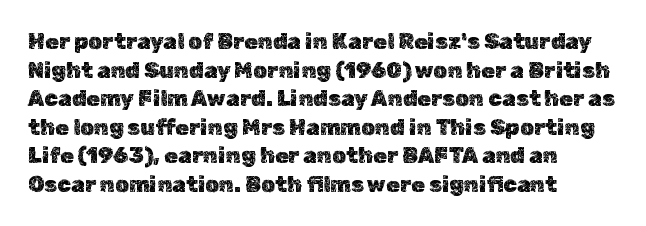
{"italic": "no", "underline": "no", "align": "left", "line_spacing": "normal", "line_spacing_ratio": 1.3, "letter_spacing": "normal", "letter_spacing_em": 0.0, "glyph_px": 22}
